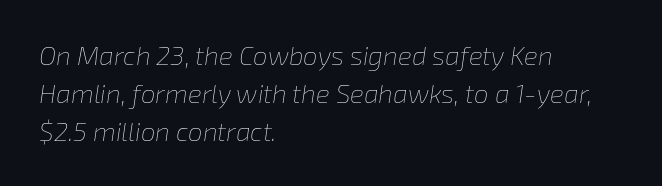
{"italic": "yes", "lean": "right", "slant_degrees": 8, "bold": "no", "underline": "no", "align": "left", "line_spacing": "normal", "line_spacing_ratio": 1.46, "letter_spacing": "normal", "letter_spacing_em": 0.0, "glyph_px": 26}
